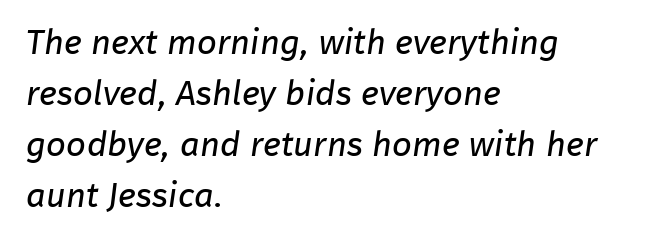
The image shows 35 px regular-weight sans-serif type; set left-aligned, normal line spacing (1.46x), normal letter spacing, not underlined; low stroke contrast and a medium x-height.
